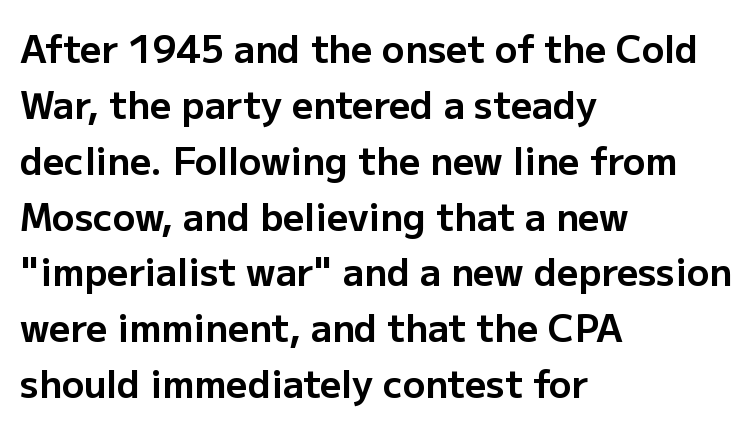
Q: Is the text bold? A: Yes.
Q: Is the text italic (slanted)? A: No, it is upright.
Q: Is the typeface a serif or a sans-serif typeface? A: Sans-serif.
Q: Is the text underlined? A: No.
Q: How is the paragraph aligned? A: Left-aligned.
Q: Is the spacing between letters normal or unusually wide? A: Normal.
Q: Is the spacing between lines tight, normal or loose? A: Normal.
Q: Width (condensed, normal, or wide)? A: Normal.
Q: Stroke contrast? A: Low.
Q: x-height? A: Medium.
Q: Monospaced? A: No.
